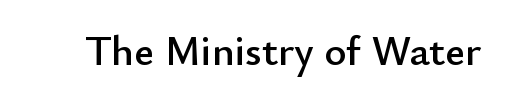
The image shows 42 px sans-serif type, upright; set normal letter spacing, not underlined; low stroke contrast and a small x-height.
